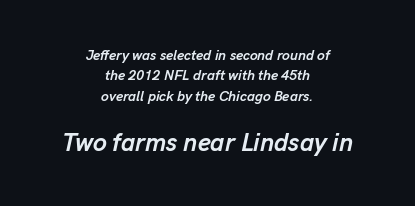
The image shows 25 px bold type, italic (leaning right); set centered, normal line spacing (1.45x), normal letter spacing, not underlined; the second (bottom) block is 1.79x larger.
